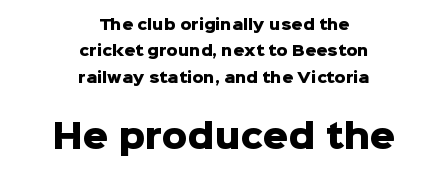
{"serif": "no", "italic": "no", "bold": "yes", "weight": "heavy", "width": "normal", "stroke_contrast": "low", "x_height": "medium", "monospaced": "no", "underline": "no", "align": "center", "line_spacing_ratio": 1.89, "letter_spacing": "normal", "letter_spacing_em": 0.0, "larger_block": "second", "size_ratio": 2.29, "glyph_px": 32}
